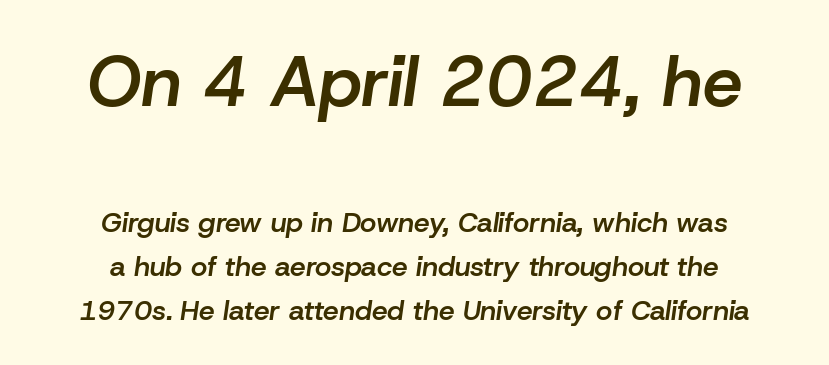
Vertical spacing — default. Designer's note — italics engaged. Does the copy run flush right? No — it is centered line by line. Strokes here are thickened, but only to semibold level. Has an underline been added? It has not. A student would notice the top passage is typeset larger than what follows.
